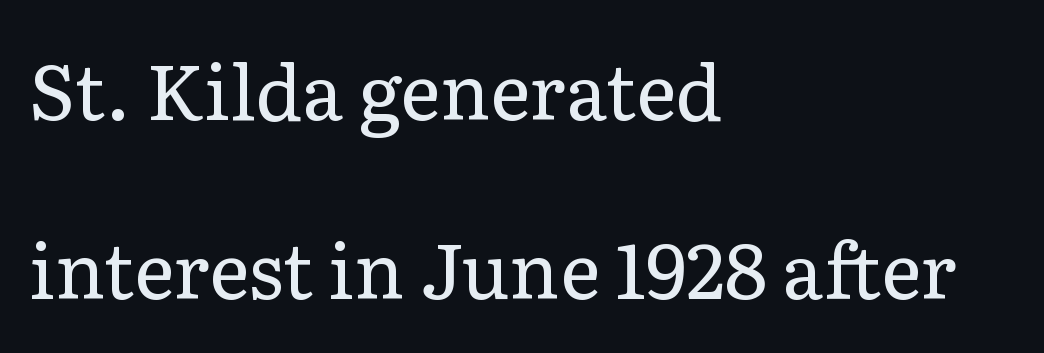
{"serif": "yes", "italic": "no", "bold": "no", "weight": "regular", "width": "normal", "stroke_contrast": "low", "x_height": "medium", "monospaced": "no", "underline": "no", "align": "left", "line_spacing": "loose", "line_spacing_ratio": 2.33, "letter_spacing": "normal", "letter_spacing_em": 0.0, "glyph_px": 77}
